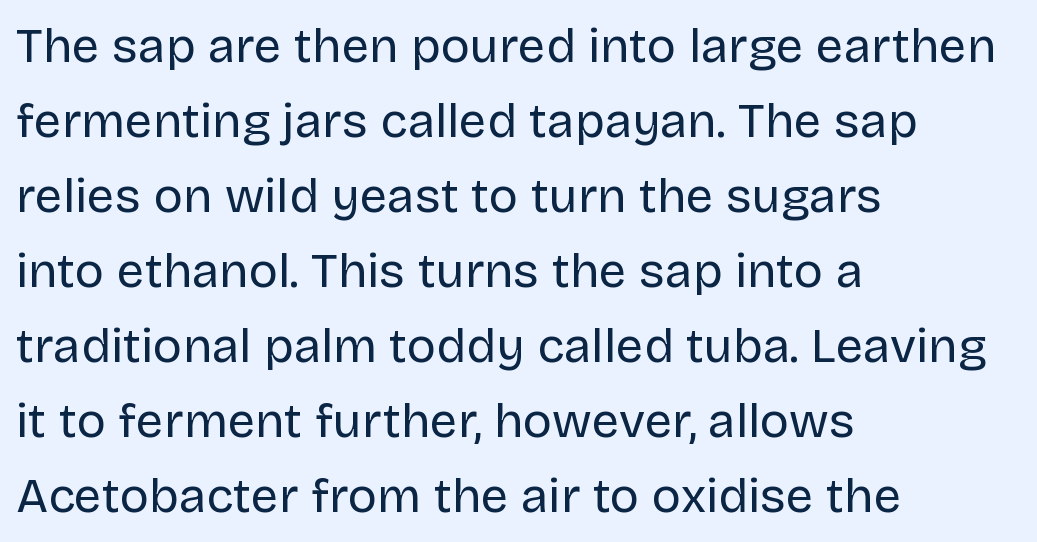
The image shows 49 px regular-weight sans-serif type, upright; set left-aligned, normal line spacing (1.53x), normal letter spacing, not underlined; low stroke contrast and a large x-height.
